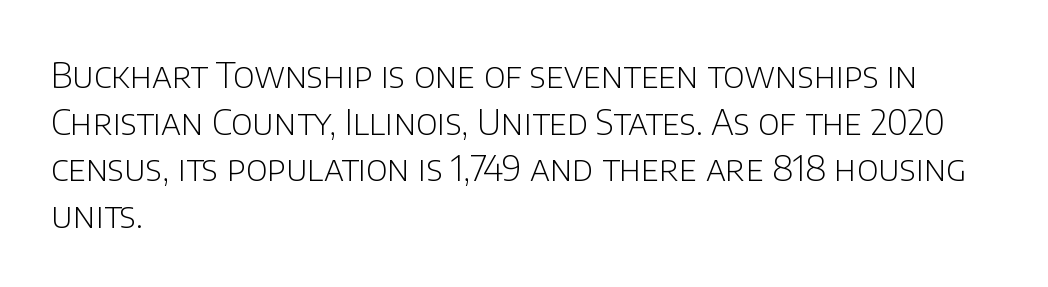
A quiet, ordinary-to-light weight characterises the typeface. In CSS terms this would be text-align: left. Is there any slant? The stems are plumb. The baseline area is clear. Between one letter and the next there's only the usual sliver of space. The glyphs in this specimen are sans serif.
